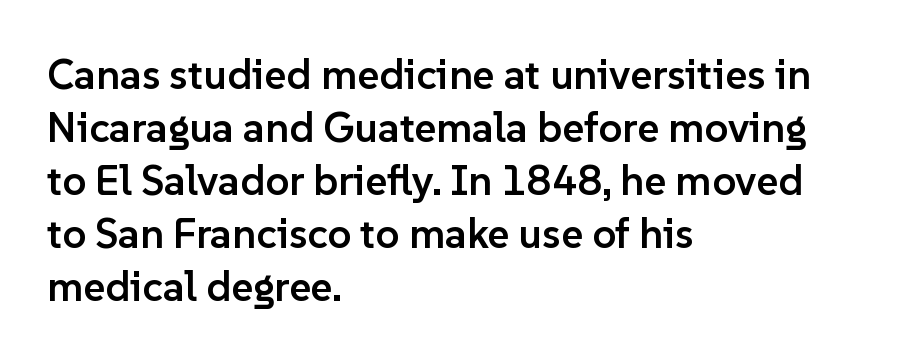
{"serif": "no", "italic": "no", "bold": "semi", "weight": "semibold", "width": "normal", "stroke_contrast": "low", "x_height": "medium", "monospaced": "no", "underline": "no", "align": "left", "line_spacing": "normal", "line_spacing_ratio": 1.26, "letter_spacing": "normal", "letter_spacing_em": 0.0, "glyph_px": 42}
